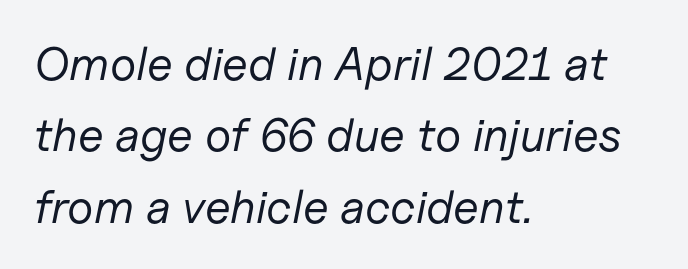
Is the stroke heavy? The answer is a plain regular-or-lighter. This rendering leaves character spacing at its baseline value. Quick note: italic. Character widths vary here, with narrow letters taking less room than wide ones. In CSS terms this would be text-align: left.
